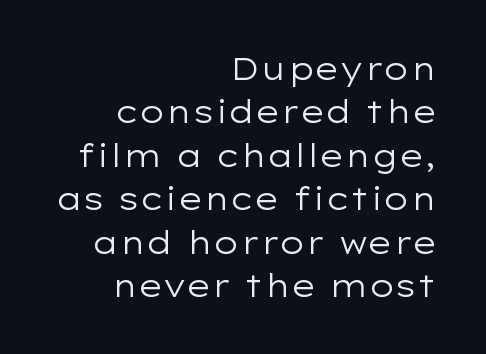
Q: Is the text bold? A: No.
Q: Is the text italic (slanted)? A: No, it is upright.
Q: Is the typeface a serif or a sans-serif typeface? A: Sans-serif.
Q: Is the text underlined? A: No.
Q: How is the paragraph aligned? A: Right-aligned.
Q: Is the spacing between letters normal or unusually wide? A: Normal.
Q: Is the spacing between lines tight, normal or loose? A: Normal.
Q: Width (condensed, normal, or wide)? A: Wide.
Q: Stroke contrast? A: Low.
Q: x-height? A: Medium.
Q: Monospaced? A: No.
